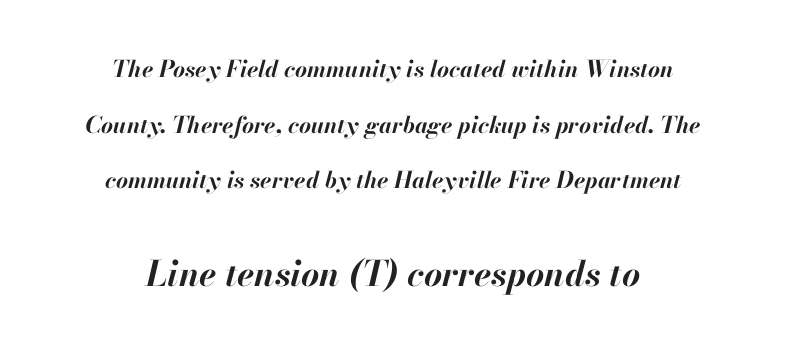
The image shows 35 px bold type, italic (leaning right); set centered, loose line spacing (2.42x), normal letter spacing, not underlined; the second (bottom) block is 1.52x larger; high stroke contrast and a small x-height.
